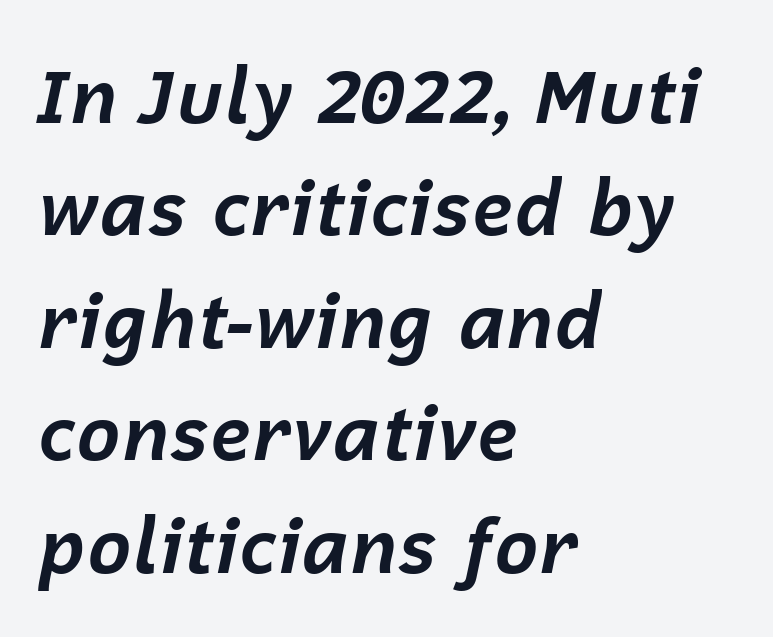
{"italic": "yes", "lean": "right", "slant_degrees": 12, "bold": "yes", "weight": "bold", "width": "normal", "stroke_contrast": "low", "x_height": "medium", "monospaced": "no", "underline": "no", "align": "left", "line_spacing": "normal", "line_spacing_ratio": 1.5, "letter_spacing": "normal", "letter_spacing_em": 0.0, "glyph_px": 75}
